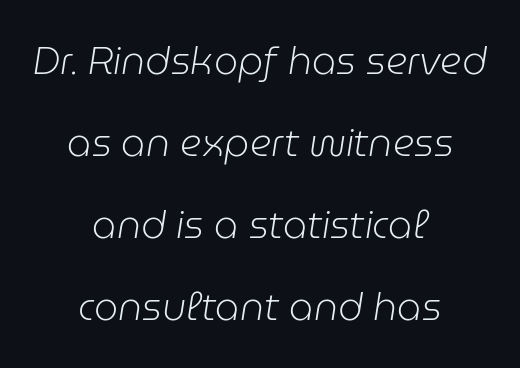
Q: Is the text bold? A: No.
Q: Is the text italic (slanted)? A: Yes, it leans right by about 9 degrees.
Q: Is the text underlined? A: No.
Q: How is the paragraph aligned? A: Centered.
Q: Is the spacing between letters normal or unusually wide? A: Normal.
Q: Is the spacing between lines tight, normal or loose? A: Loose.
Q: Width (condensed, normal, or wide)? A: Normal.
Q: Stroke contrast? A: Low.
Q: x-height? A: Medium.
Q: Monospaced? A: No.
